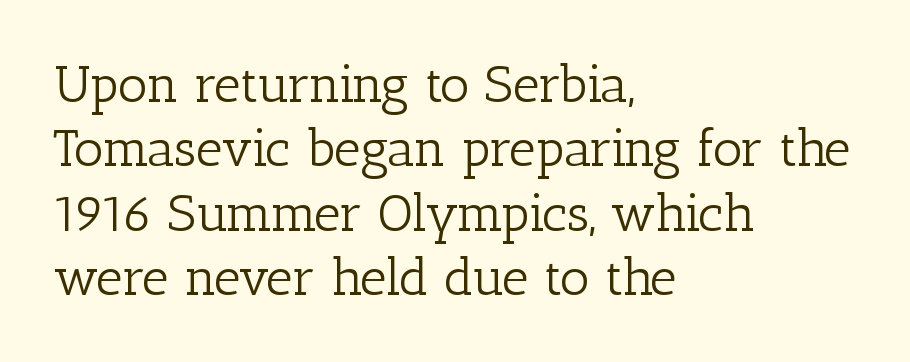
Q: Is the text bold? A: No.
Q: Is the text italic (slanted)? A: No, it is upright.
Q: Is the typeface a serif or a sans-serif typeface? A: Serif.
Q: Is the text underlined? A: No.
Q: How is the paragraph aligned? A: Left-aligned.
Q: Is the spacing between letters normal or unusually wide? A: Normal.
Q: Width (condensed, normal, or wide)? A: Normal.
Q: Stroke contrast? A: Low.
Q: x-height? A: Medium.
Q: Monospaced? A: No.
